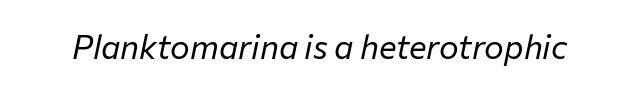
It's the slanting kind of type. The cut favours lightness, reaching ordinary text weight at its darkest. Proportional: the letters do not fall into vertical columns. Each word holds together tightly as a unit, with standard inter-letter gaps. Type without underlining.
